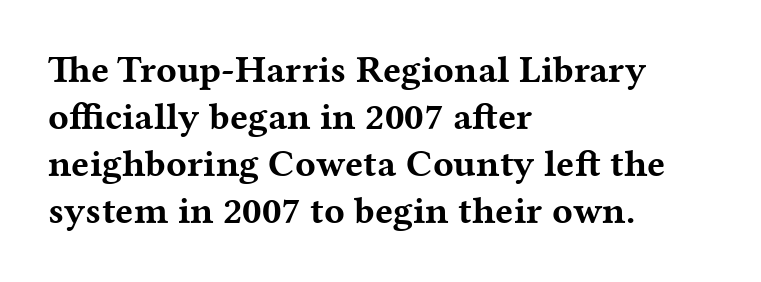
{"serif": "yes", "italic": "no", "bold": "yes", "weight": "bold", "width": "wide", "stroke_contrast": "medium", "x_height": "medium", "monospaced": "no", "underline": "no", "align": "left", "line_spacing_ratio": 1.24, "letter_spacing": "normal", "letter_spacing_em": 0.0, "glyph_px": 38}
